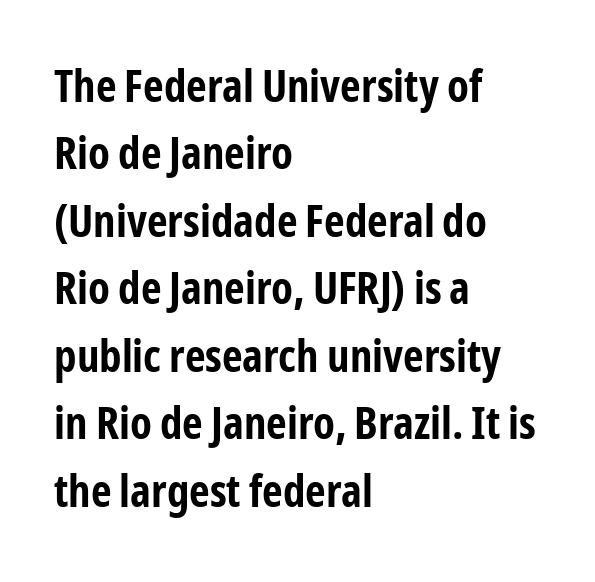
Q: Is the text bold? A: Yes.
Q: Is the text italic (slanted)? A: No, it is upright.
Q: Is the typeface a serif or a sans-serif typeface? A: Sans-serif.
Q: Is the text underlined? A: No.
Q: How is the paragraph aligned? A: Left-aligned.
Q: Is the spacing between letters normal or unusually wide? A: Normal.
Q: Is the spacing between lines tight, normal or loose? A: Normal.
Q: Width (condensed, normal, or wide)? A: Condensed.
Q: Stroke contrast? A: Low.
Q: x-height? A: Medium.
Q: Monospaced? A: No.
